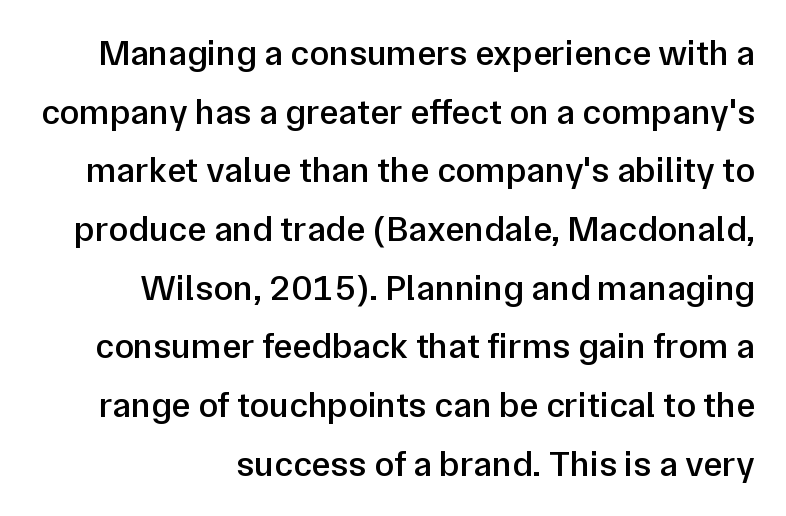
This is the regular roman posture of the typeface. Nobody drew a line under any word here. Compared with typical paragraphs, the rows here are spaced about the same. Here the glyphs are tracked normally, forming tight word shapes. These lines carry some extra weight — a demibold, not a full bold. Think of a printed novel: that variable character pitch is what you see here.
